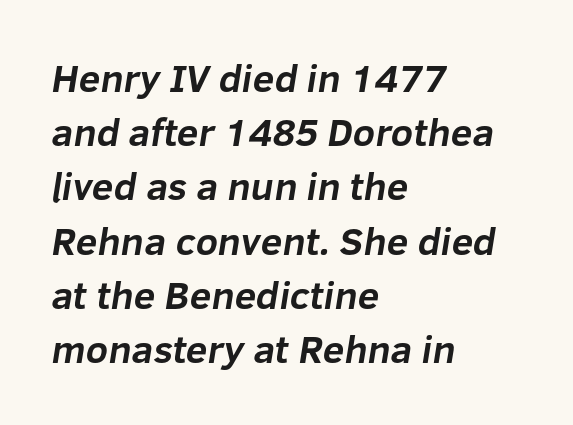
Q: Is the text bold? A: Yes.
Q: Is the typeface a serif or a sans-serif typeface? A: Sans-serif.
Q: Is the text underlined? A: No.
Q: How is the paragraph aligned? A: Left-aligned.
Q: Is the spacing between letters normal or unusually wide? A: Normal.
Q: Is the spacing between lines tight, normal or loose? A: Normal.
Q: Width (condensed, normal, or wide)? A: Normal.
Q: Stroke contrast? A: Low.
Q: x-height? A: Medium.
Q: Monospaced? A: No.
